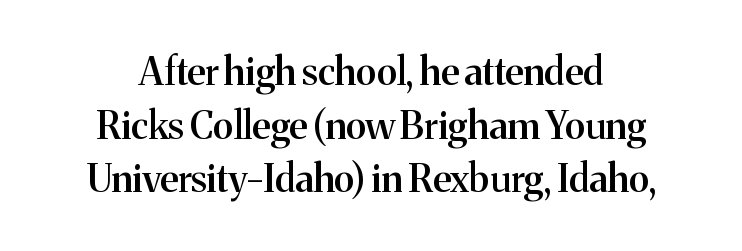
Varying glyph widths throughout — classic text-font behaviour. Line spacing here is normal. Check where the strokes stop: tiny serifs finish them off. Line starts and ends both wander, symmetrically. Is the letter spacing exaggerated? No — it looks like the ordinary default. Posture: straight, roman, zero tilt.
